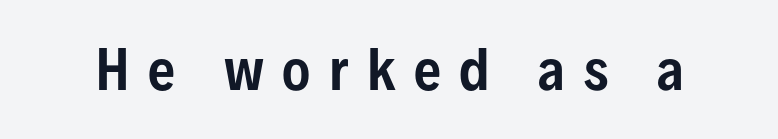
Q: Is the text italic (slanted)? A: No, it is upright.
Q: Is the typeface a serif or a sans-serif typeface? A: Sans-serif.
Q: Is the text underlined? A: No.
Q: Is the spacing between letters normal or unusually wide? A: Unusually wide.
Q: Width (condensed, normal, or wide)? A: Condensed.
Q: Stroke contrast? A: Low.
Q: x-height? A: Medium.
Q: Monospaced? A: No.
